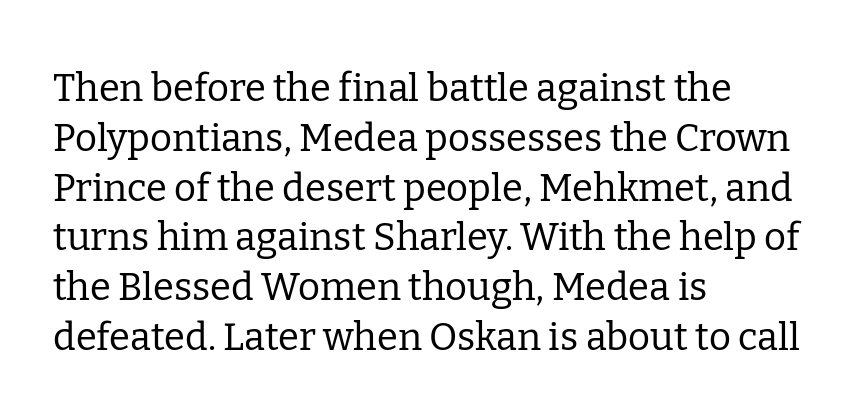
Q: Is the text bold? A: No.
Q: Is the text italic (slanted)? A: No, it is upright.
Q: Is the typeface a serif or a sans-serif typeface? A: Serif.
Q: Is the text underlined? A: No.
Q: How is the paragraph aligned? A: Left-aligned.
Q: Is the spacing between letters normal or unusually wide? A: Normal.
Q: Is the spacing between lines tight, normal or loose? A: Normal.
Q: Width (condensed, normal, or wide)? A: Normal.
Q: Stroke contrast? A: Low.
Q: x-height? A: Medium.
Q: Monospaced? A: No.
